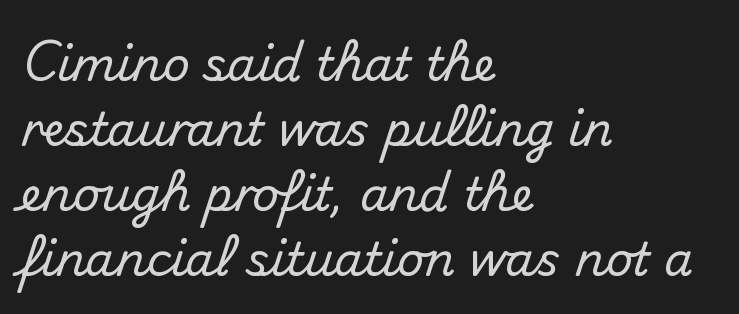
{"serif": "no", "width": "normal", "stroke_contrast": "medium", "x_height": "small", "monospaced": "no", "underline": "no", "align": "left", "line_spacing": "normal", "line_spacing_ratio": 1.41, "letter_spacing": "normal", "letter_spacing_em": 0.0, "glyph_px": 46}
